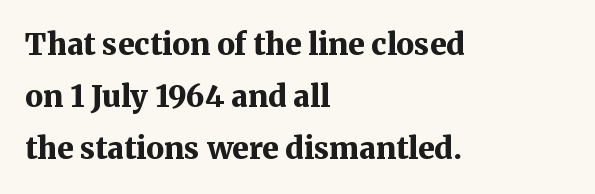
The image shows 30 px bold serif type, upright; set left-aligned, line spacing 1.74x, normal letter spacing, not underlined; medium stroke contrast and a medium x-height.
